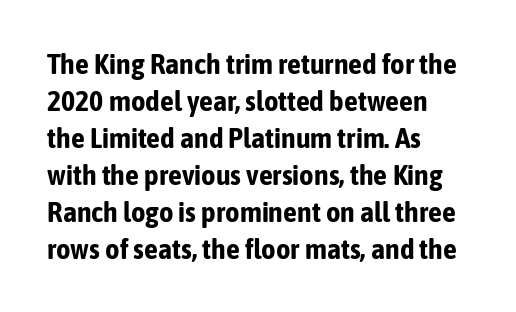
Is this a fixed-width face? No — the glyphs have proportional, varying widths. The gaps between neighbouring characters are ordinary and unremarkable. Italic: no, the glyphs are upright roman. The gap between lines stays unmarked. If you measured baseline to baseline, you'd find a middling distance. This is sans-serif lettering, the kind often seen on screens and signage.
